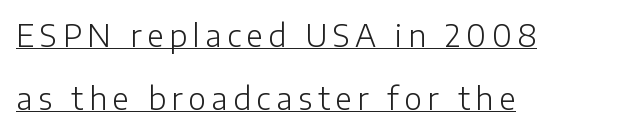
The font is comparable to plain body text, perhaps lighter. Is this a fixed-width face? No — the glyphs have proportional, varying widths. This sample trades compactness for vertical openness between lines. These lines are set flush left with a ragged right edge. A typesetter would label this face a sans.
